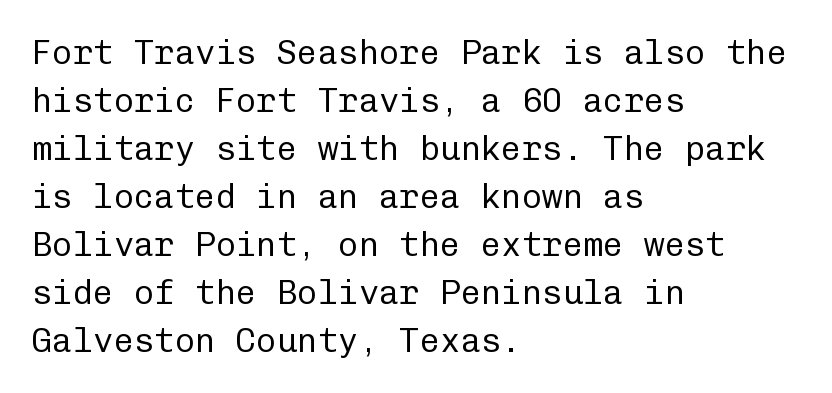
The line texture is even and compact thanks to regular tracking. Baseline-to-baseline distance is the conventional proportion of letter height. The font family rendered here belongs to the sans-serif group. Teacher's note: observe the even left margin — that is flush-left alignment. The font's upright variant was chosen for this text. The passage shown is not underscored anywhere.
